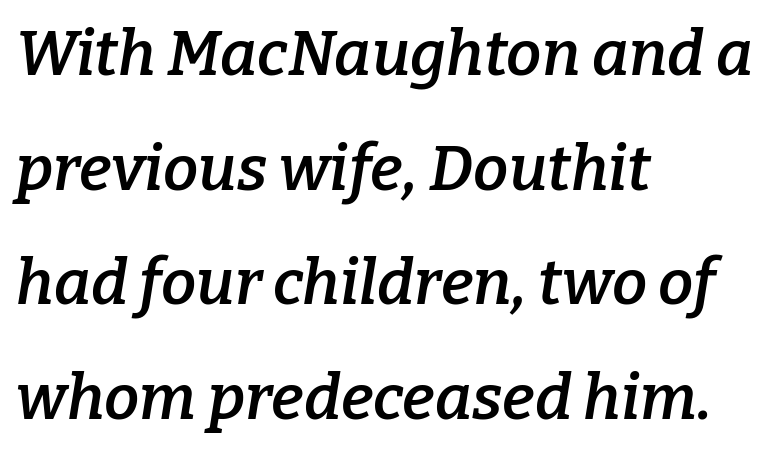
{"serif": "yes", "italic": "yes", "lean": "right", "slant_degrees": 9, "bold": "semi", "weight": "semibold", "width": "normal", "stroke_contrast": "low", "x_height": "medium", "monospaced": "no", "underline": "no", "align": "left", "line_spacing_ratio": 1.82, "letter_spacing": "normal", "letter_spacing_em": 0.0, "glyph_px": 63}
